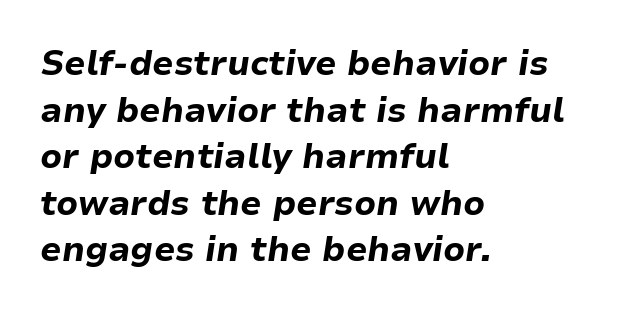
{"italic": "yes", "lean": "right", "slant_degrees": 9, "bold": "yes", "weight": "bold", "width": "normal", "stroke_contrast": "low", "x_height": "medium", "monospaced": "no", "underline": "no", "align": "left", "line_spacing": "normal", "line_spacing_ratio": 1.37, "letter_spacing": "normal", "letter_spacing_em": 0.0, "glyph_px": 34}
